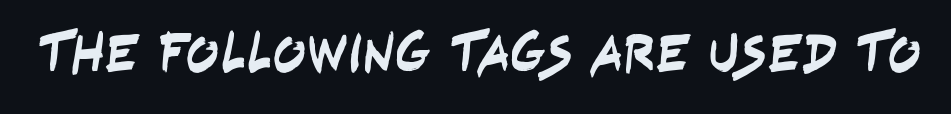
Q: Is the typeface a serif or a sans-serif typeface? A: Sans-serif.
Q: Is the text underlined? A: No.
Q: Is the spacing between letters normal or unusually wide? A: Normal.
Q: Width (condensed, normal, or wide)? A: Condensed.
Q: Stroke contrast? A: Low.
Q: x-height? A: Large.
Q: Monospaced? A: No.
